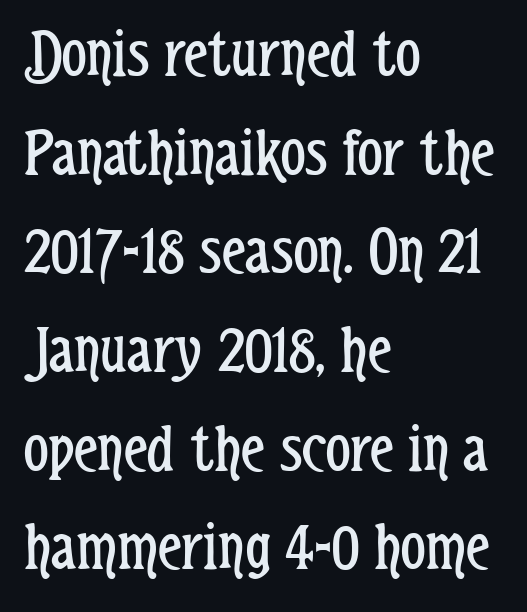
{"serif": "no", "italic": "no", "bold": "no", "weight": "regular", "width": "condensed", "stroke_contrast": "low", "x_height": "medium", "monospaced": "no", "underline": "no", "align": "left", "line_spacing": "normal", "line_spacing_ratio": 1.43, "letter_spacing": "normal", "letter_spacing_em": 0.0, "glyph_px": 69}
